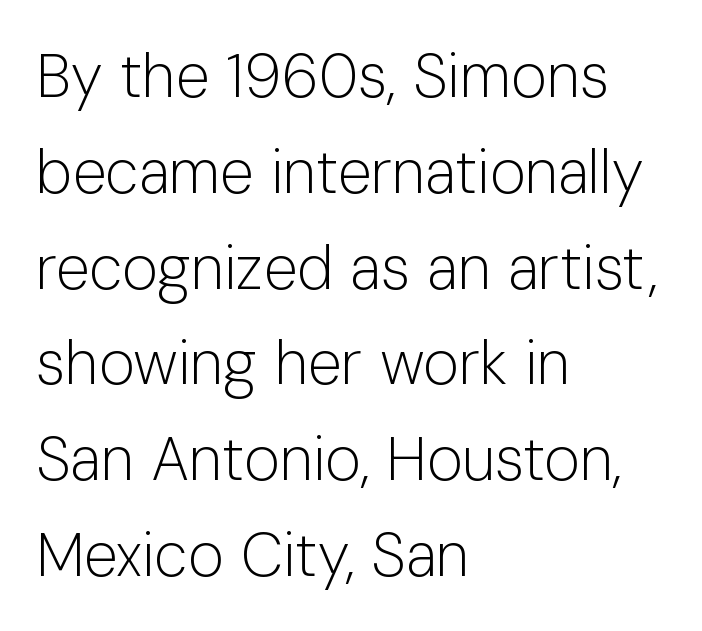
Q: Is the text bold? A: No.
Q: Is the text italic (slanted)? A: No, it is upright.
Q: Is the typeface a serif or a sans-serif typeface? A: Sans-serif.
Q: Is the text underlined? A: No.
Q: How is the paragraph aligned? A: Left-aligned.
Q: Is the spacing between letters normal or unusually wide? A: Normal.
Q: Is the spacing between lines tight, normal or loose? A: Normal.
Q: Width (condensed, normal, or wide)? A: Normal.
Q: Stroke contrast? A: Low.
Q: x-height? A: Medium.
Q: Monospaced? A: No.
